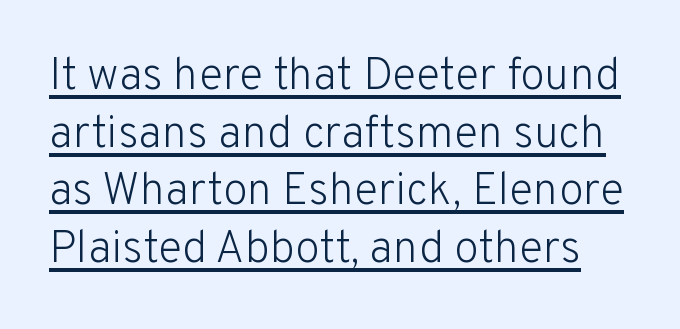
Baseline-to-baseline distance is the conventional proportion of letter height. Does the type have serifs? No, each stem ends abruptly. Weight: not bold — regular or lighter. You could not count columns in this text — the font is proportionally spaced. Designer's note — italics off, roman on. Is there an underline? Yes — a line sits under the letters.
